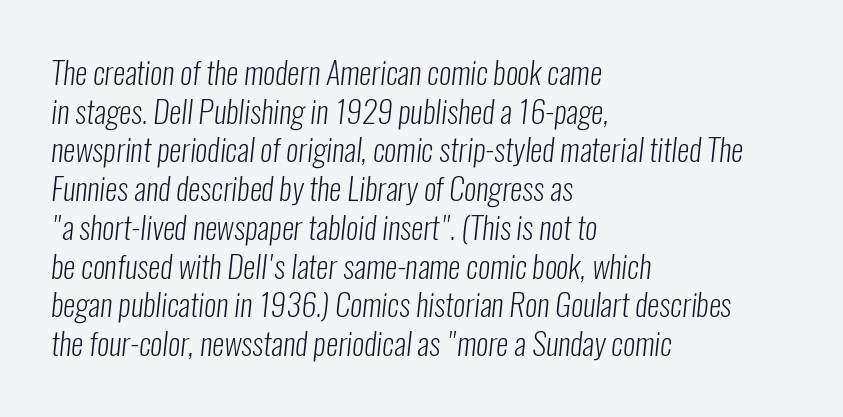
A typesetter would call this zero additional tracking. Notice how descenders clear the ascenders below comfortably — that's standard leading. Casual observation: everything's shoved over to the left. This sample uses a sans-serif face.
